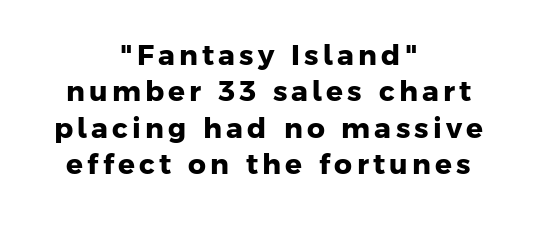
The rag falls on both sides of this text block equally. The leading is moderate, giving the passage an even texture. Type style note: lacks serifs. Descenders are the only things crossing below the line.
